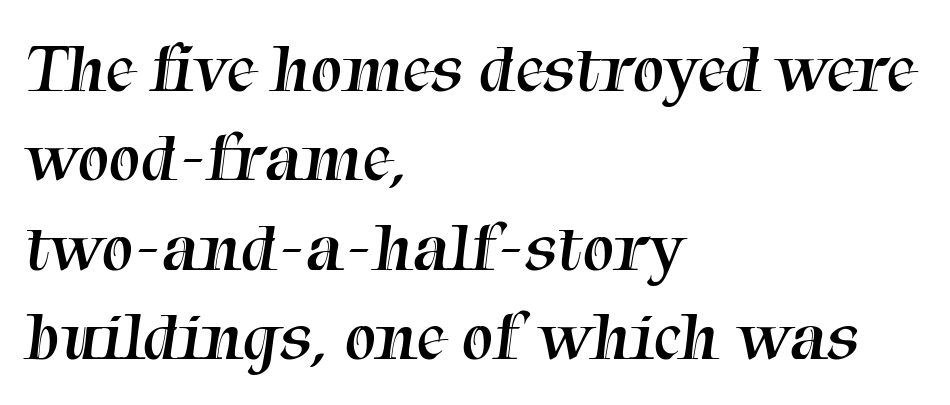
Q: Is the text bold? A: No.
Q: Is the typeface a serif or a sans-serif typeface? A: Serif.
Q: Is the text underlined? A: No.
Q: How is the paragraph aligned? A: Left-aligned.
Q: Is the spacing between letters normal or unusually wide? A: Normal.
Q: Is the spacing between lines tight, normal or loose? A: Normal.
Q: Width (condensed, normal, or wide)? A: Normal.
Q: Stroke contrast? A: Medium.
Q: x-height? A: Medium.
Q: Monospaced? A: No.
